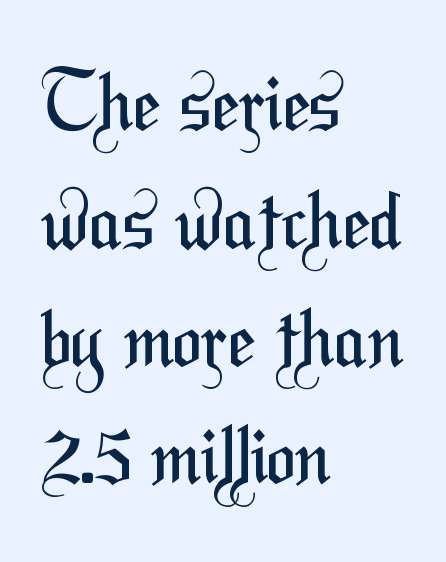
Lines of text with bare space underneath. The type family on display is of the sans-serif kind. How would I describe the line gaps? Plain and ordinary. Bold? No — there's no thickening of the strokes.
